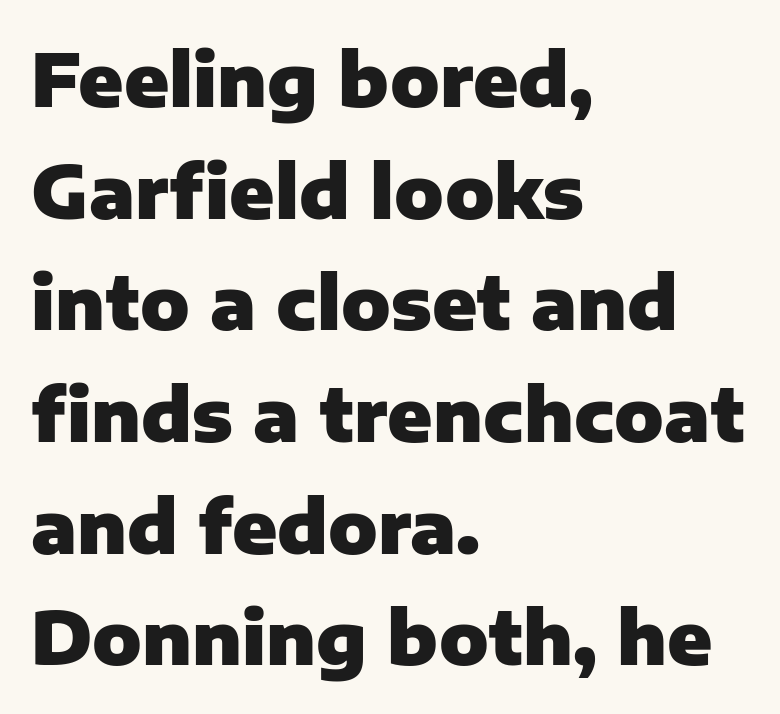
The image shows 73 px heavy sans-serif type, upright; set left-aligned, normal line spacing (1.53x), normal letter spacing, not underlined; low stroke contrast and a medium x-height.
